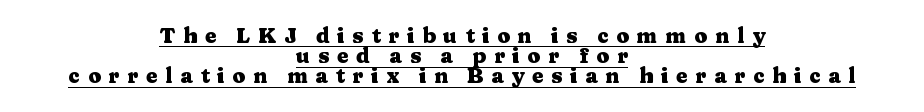
The image shows 21 px bold type, upright; set centered, tight line spacing (0.96x), unusually wide letter spacing (+0.36 em), underlined.
